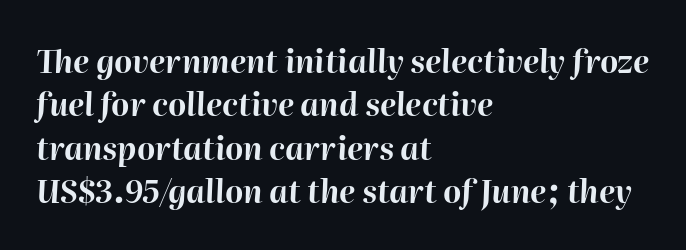
The image shows 31 px bold type, italic (leaning right); set left-aligned, normal line spacing (1.4x), normal letter spacing, not underlined; high stroke contrast and a medium x-height.
